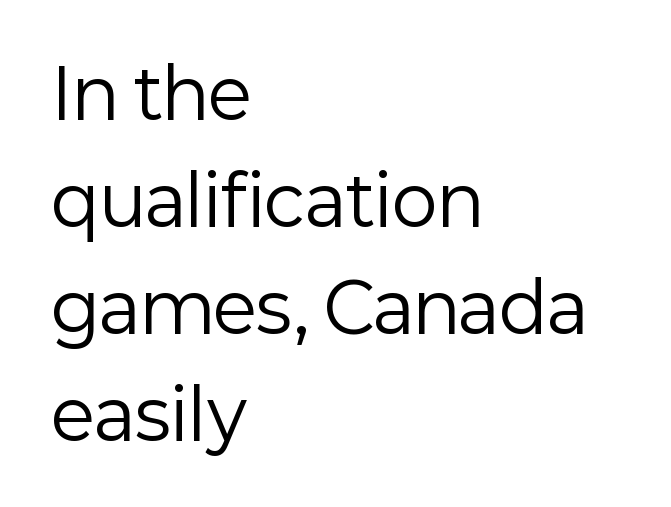
Each new line begins a customary step beneath the previous one. Weight: not bold — regular or lighter. Letterform terminals end flat and unadorned throughout the passage. It's the straight-up-and-down kind of type. A bare baseline throughout the passage.
